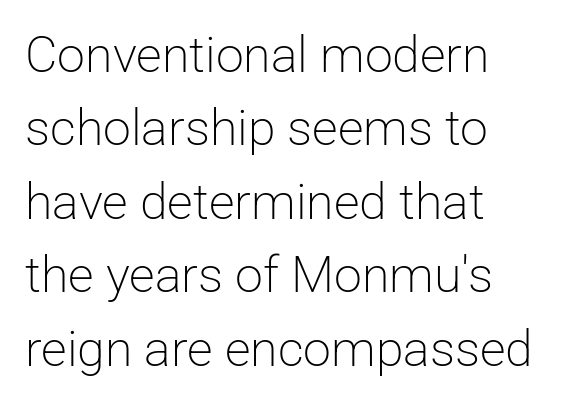
The image shows 50 px light sans-serif type, upright; set left-aligned, normal line spacing (1.47x), normal letter spacing, not underlined; low stroke contrast and a medium x-height.
